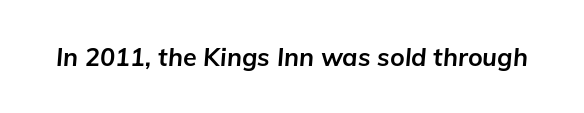
{"italic": "yes", "lean": "right", "slant_degrees": 5, "bold": "yes", "underline": "no", "letter_spacing": "normal", "letter_spacing_em": 0.0, "glyph_px": 25}
